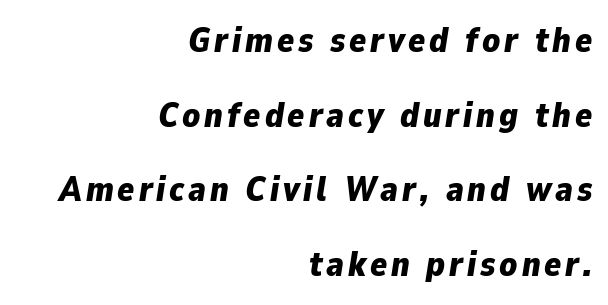
{"italic": "yes", "lean": "right", "slant_degrees": 9, "bold": "yes", "weight": "bold", "width": "normal", "stroke_contrast": "low", "x_height": "medium", "monospaced": "no", "underline": "no", "align": "right", "line_spacing": "loose", "line_spacing_ratio": 2.13, "glyph_px": 35}
